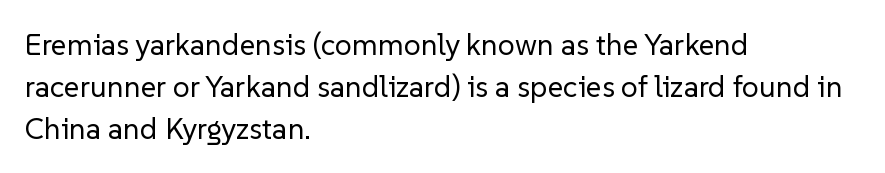
This rendering employs a face without finishing strokes, i.e., a sans-serif. Type without underlining. A typesetter would mark this as roman, not italic. Counters stay open thanks to moderate or lighter strokes. Is this a fixed-width face? No — the glyphs have proportional, varying widths.
